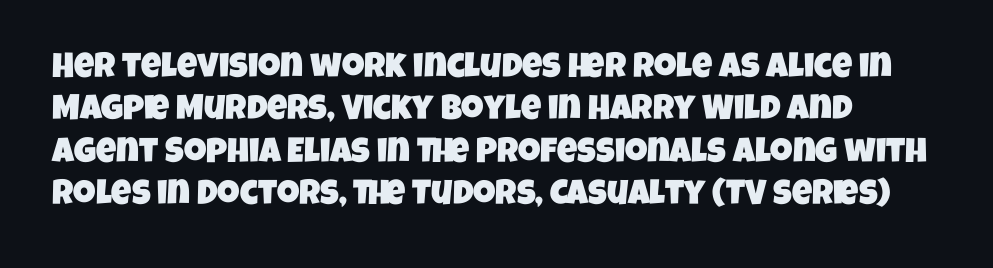
{"serif": "no", "width": "condensed", "stroke_contrast": "low", "x_height": "large", "monospaced": "no", "underline": "no", "line_spacing_ratio": 1.21, "letter_spacing": "normal", "letter_spacing_em": 0.0, "glyph_px": 35}
